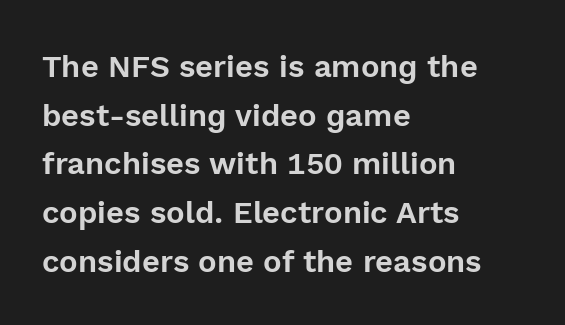
The image shows 31 px sans-serif type, upright; set left-aligned, normal line spacing (1.57x), normal letter spacing, not underlined; a medium x-height.
